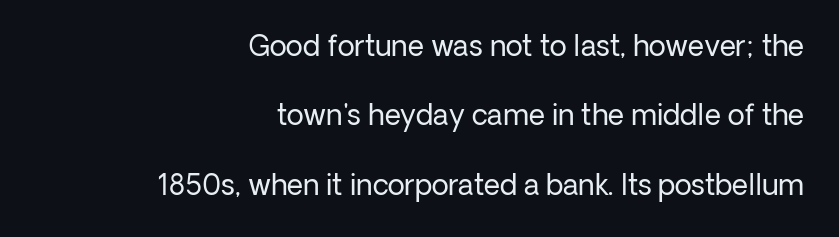
The image shows 28 px regular-weight sans-serif type, upright; set right-aligned, loose line spacing (2.48x), normal letter spacing, not underlined; low stroke contrast and a medium x-height.
